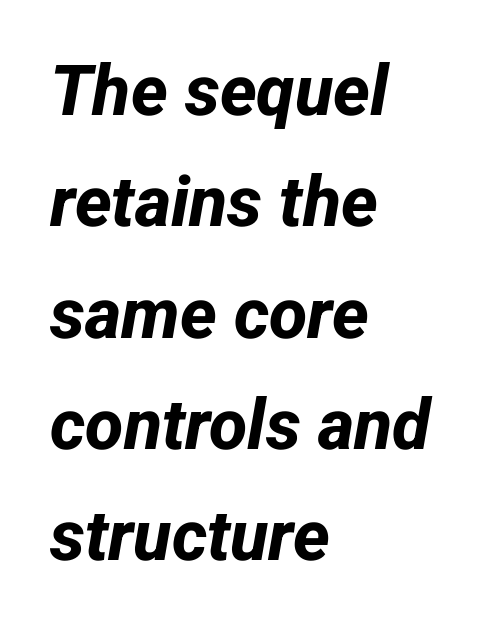
{"serif": "no", "bold": "yes", "weight": "bold", "width": "normal", "stroke_contrast": "low", "x_height": "medium", "monospaced": "no", "underline": "no", "align": "left", "line_spacing": "normal", "line_spacing_ratio": 1.59, "letter_spacing": "normal", "letter_spacing_em": 0.0, "glyph_px": 70}
